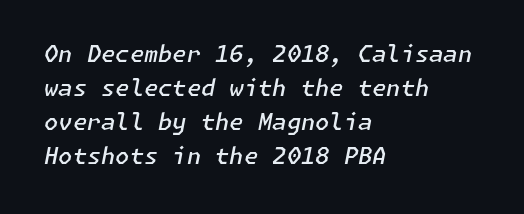
The image shows 23 px text type, italic (leaning right); set left-aligned, normal line spacing (1.48x), normal letter spacing, not underlined.
